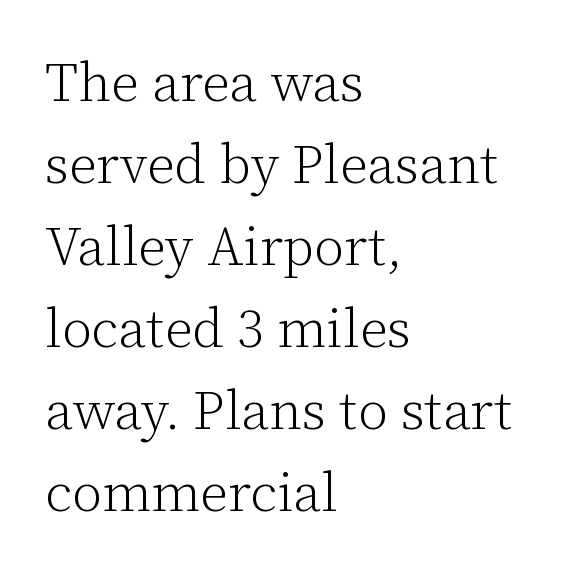
{"serif": "yes", "italic": "no", "bold": "no", "weight": "light", "width": "normal", "stroke_contrast": "low", "x_height": "medium", "monospaced": "no", "underline": "no", "align": "left", "line_spacing": "normal", "line_spacing_ratio": 1.52, "letter_spacing": "normal", "letter_spacing_em": 0.0, "glyph_px": 54}
